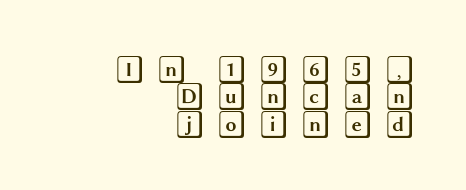
Q: Is the text italic (slanted)? A: No, it is upright.
Q: Is the text underlined? A: No.
Q: How is the paragraph aligned? A: Right-aligned.
Q: Is the spacing between letters normal or unusually wide? A: Unusually wide.
Q: Is the spacing between lines tight, normal or loose? A: Tight.
Q: Width (condensed, normal, or wide)? A: Wide.
Q: x-height? A: Large.
